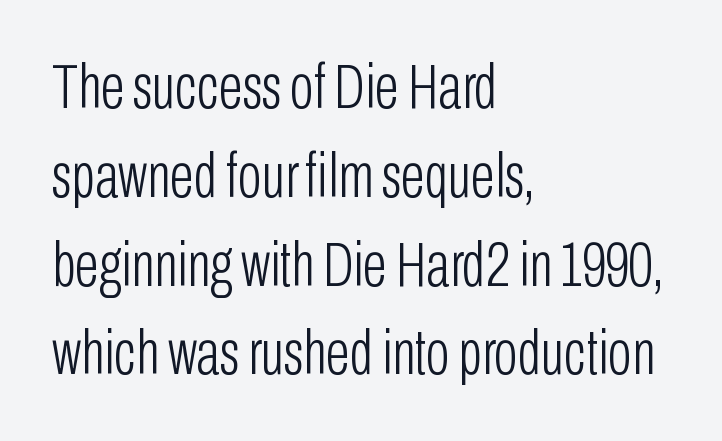
The image shows 63 px light, condensed sans-serif type, upright; set left-aligned, normal line spacing (1.41x), normal letter spacing, not underlined; low stroke contrast and a medium x-height.
